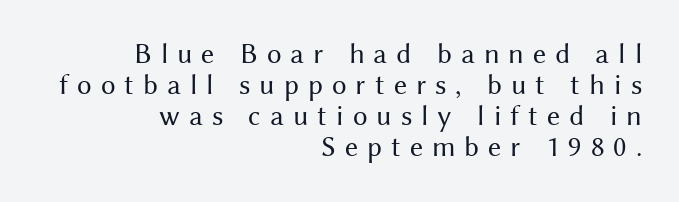
{"serif": "no", "italic": "no", "bold": "no", "weight": "regular", "width": "normal", "stroke_contrast": "medium", "x_height": "medium", "monospaced": "no", "underline": "no", "align": "right", "line_spacing": "tight", "line_spacing_ratio": 1.07, "letter_spacing": "wide", "letter_spacing_em": 0.31, "glyph_px": 29}
